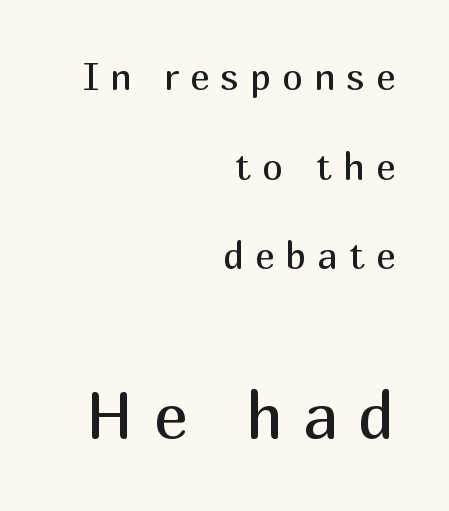
The image shows 65 px regular-weight sans-serif type, upright; set right-aligned, loose line spacing (2.42x), unusually wide letter spacing (+0.3 em), not underlined; the second (bottom) block is 1.76x larger; medium stroke contrast and a medium x-height.
